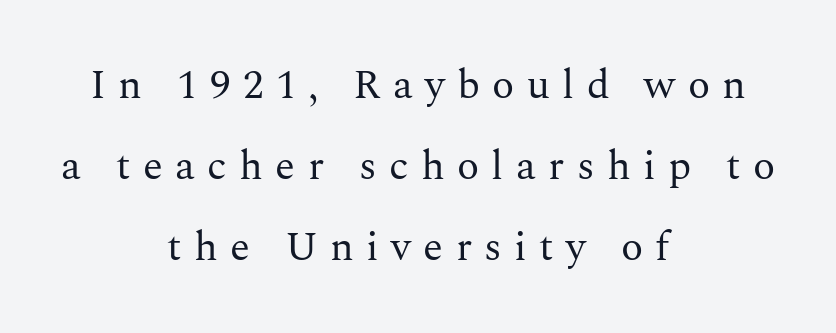
The characters are drawn with everyday or finer stroke widths. Casual observation: everything's sitting right in the middle. The face used here is proportionally spaced, like ordinary book or web type. A roman cut, with each character standing at attention.
